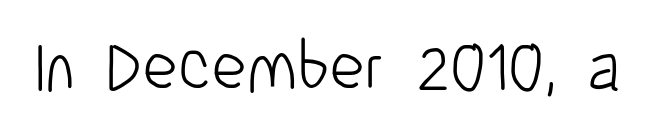
Q: Is the text bold? A: No.
Q: Is the text italic (slanted)? A: No, it is upright.
Q: Is the typeface a serif or a sans-serif typeface? A: Sans-serif.
Q: Is the text underlined? A: No.
Q: Is the spacing between letters normal or unusually wide? A: Normal.
Q: Width (condensed, normal, or wide)? A: Condensed.
Q: Stroke contrast? A: Low.
Q: x-height? A: Medium.
Q: Monospaced? A: No.
